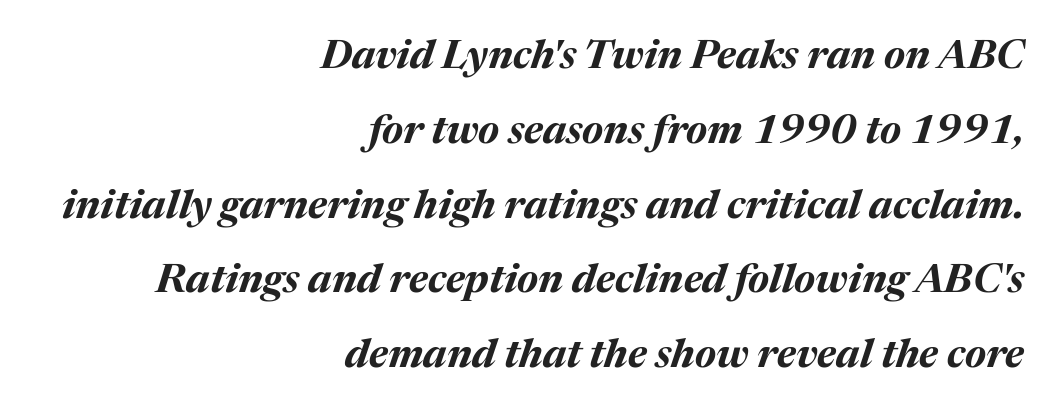
The image shows 40 px bold type, italic (leaning right); set right-aligned, line spacing 1.87x, normal letter spacing, not underlined; medium stroke contrast and a medium x-height.
